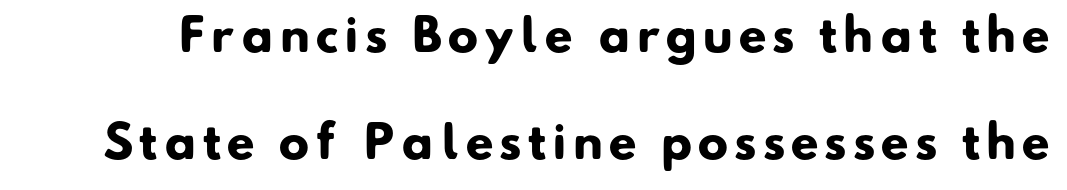
{"serif": "no", "bold": "yes", "weight": "heavy", "width": "normal", "stroke_contrast": "low", "x_height": "small", "monospaced": "no", "underline": "no", "line_spacing": "loose", "line_spacing_ratio": 2.38, "glyph_px": 45}
